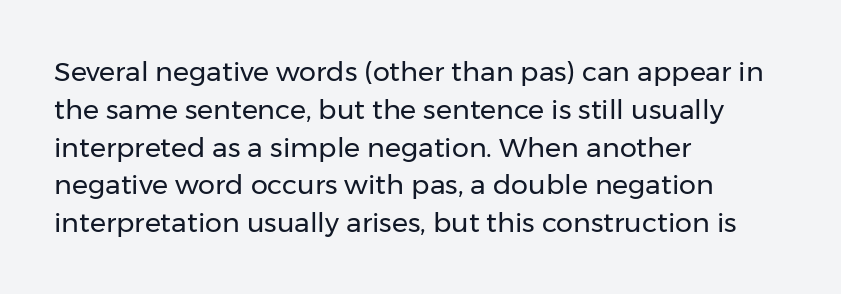
The image shows 27 px text type, upright; set left-aligned, normal line spacing (1.4x), normal letter spacing, not underlined.
